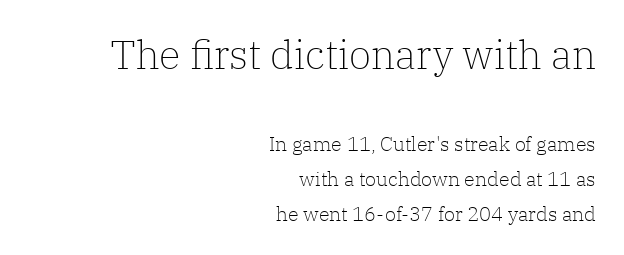
{"serif": "yes", "italic": "no", "bold": "no", "weight": "light", "width": "normal", "stroke_contrast": "low", "x_height": "medium", "monospaced": "no", "underline": "no", "align": "right", "line_spacing_ratio": 1.75, "letter_spacing": "normal", "letter_spacing_em": 0.0, "larger_block": "first", "size_ratio": 2.0, "glyph_px": 40}
